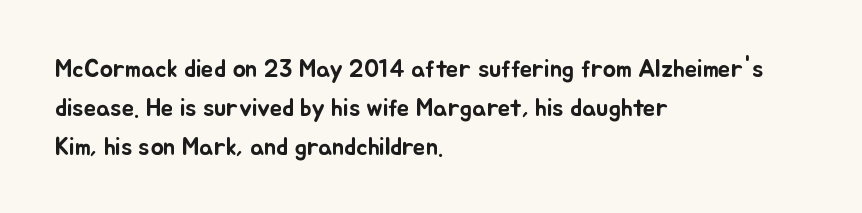
The horizontal fit of the characters is conventional and even. The passage shown stacks its lines at a standard gap. The letters stand straight up with perfectly vertical stems. Descender tails drop into unmarked territory. Is the block centered? No — it sits flush against the left margin.
